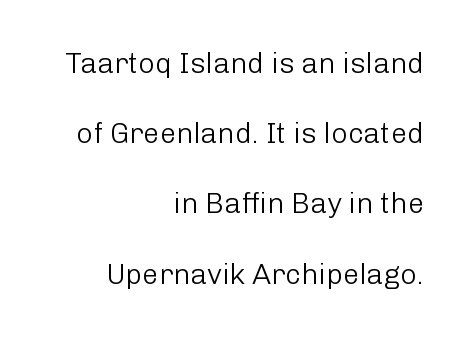
{"serif": "no", "italic": "no", "bold": "no", "weight": "light", "width": "normal", "stroke_contrast": "low", "x_height": "medium", "monospaced": "no", "underline": "no", "align": "right", "line_spacing": "loose", "line_spacing_ratio": 2.42, "letter_spacing": "normal", "letter_spacing_em": 0.0, "glyph_px": 29}
